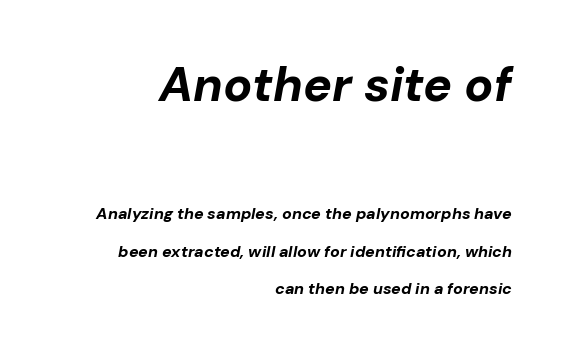
{"italic": "yes", "lean": "right", "slant_degrees": 10, "bold": "yes", "weight": "bold", "width": "normal", "stroke_contrast": "low", "x_height": "medium", "monospaced": "no", "underline": "no", "align": "right", "line_spacing": "loose", "line_spacing_ratio": 2.33, "letter_spacing": "normal", "letter_spacing_em": 0.0, "larger_block": "first", "size_ratio": 3.0, "glyph_px": 48}
